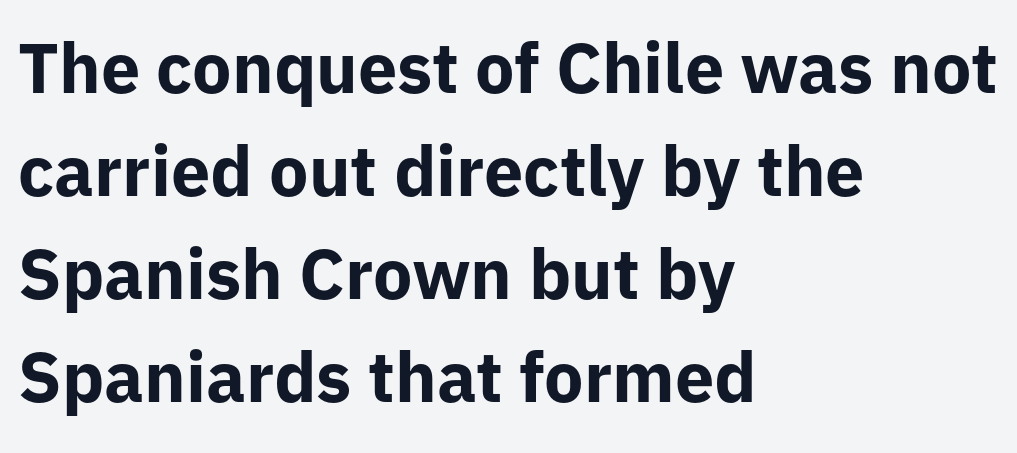
Q: Is the text bold? A: Yes.
Q: Is the text italic (slanted)? A: No, it is upright.
Q: Is the typeface a serif or a sans-serif typeface? A: Sans-serif.
Q: Is the text underlined? A: No.
Q: How is the paragraph aligned? A: Left-aligned.
Q: Is the spacing between letters normal or unusually wide? A: Normal.
Q: Is the spacing between lines tight, normal or loose? A: Normal.
Q: Width (condensed, normal, or wide)? A: Normal.
Q: Stroke contrast? A: Low.
Q: x-height? A: Medium.
Q: Monospaced? A: No.
